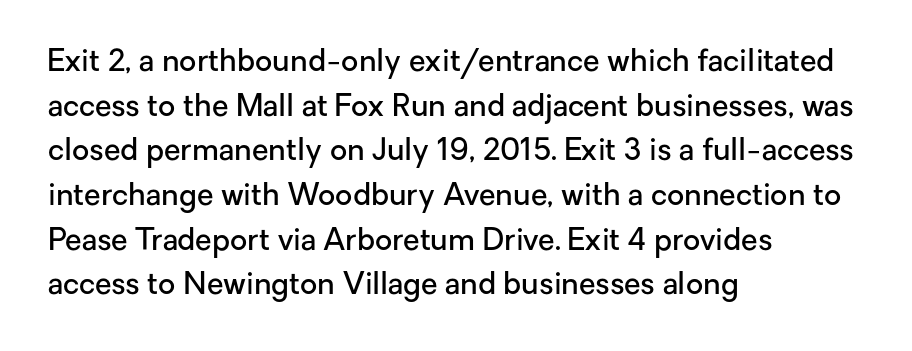
Q: Is the text bold? A: Semi-bold.
Q: Is the text italic (slanted)? A: No, it is upright.
Q: Is the typeface a serif or a sans-serif typeface? A: Sans-serif.
Q: Is the text underlined? A: No.
Q: How is the paragraph aligned? A: Left-aligned.
Q: Is the spacing between letters normal or unusually wide? A: Normal.
Q: Is the spacing between lines tight, normal or loose? A: Normal.
Q: Width (condensed, normal, or wide)? A: Normal.
Q: Stroke contrast? A: Low.
Q: x-height? A: Medium.
Q: Monospaced? A: No.
